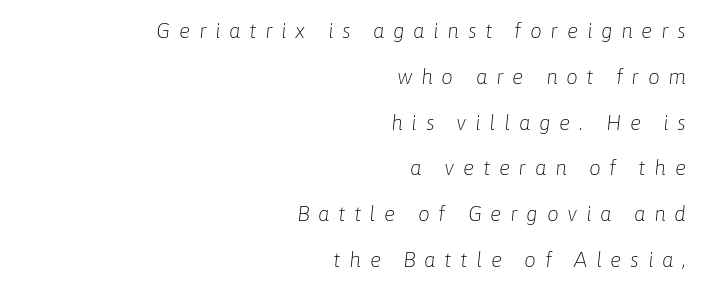
{"italic": "yes", "lean": "right", "slant_degrees": 6, "bold": "no", "underline": "no", "align": "right", "line_spacing": "loose", "line_spacing_ratio": 2.18, "letter_spacing": "wide", "letter_spacing_em": 0.41, "glyph_px": 21}
